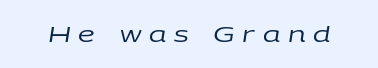
{"italic": "yes", "lean": "right", "slant_degrees": 9, "bold": "no", "underline": "no", "letter_spacing": "wide", "letter_spacing_em": 0.37, "glyph_px": 21}
